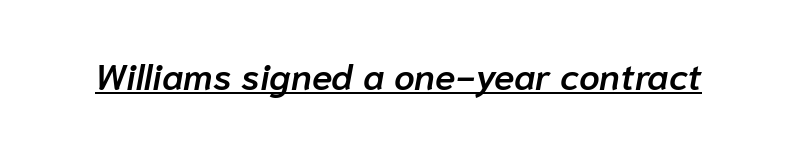
No extra tracking has been applied to these lines. Looking at the ascenders, they clearly lean. The letters advance in unequal steps, a hallmark of proportional type. The rendering uses a semibold face; strokes are thickened but not to full bold.
